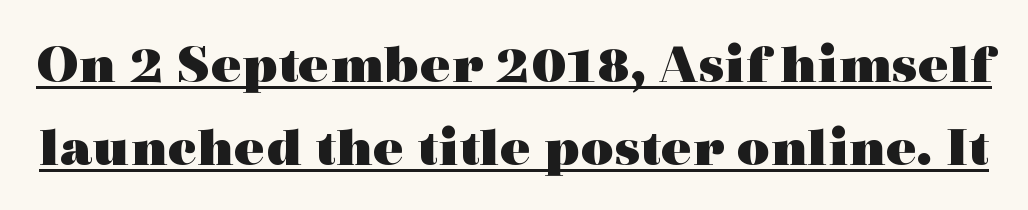
The image shows 57 px heavy, wide serif type, upright; set normal line spacing (1.45x), normal letter spacing, underlined; a medium x-height.
